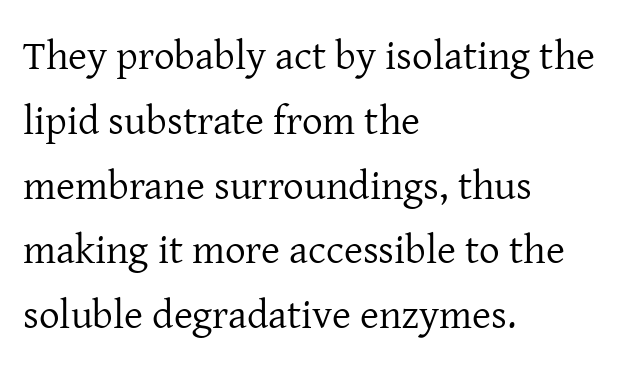
{"serif": "yes", "italic": "no", "bold": "no", "weight": "regular", "width": "normal", "stroke_contrast": "low", "x_height": "medium", "monospaced": "no", "underline": "no", "align": "left", "line_spacing": "normal", "line_spacing_ratio": 1.58, "letter_spacing": "normal", "letter_spacing_em": 0.0, "glyph_px": 41}
